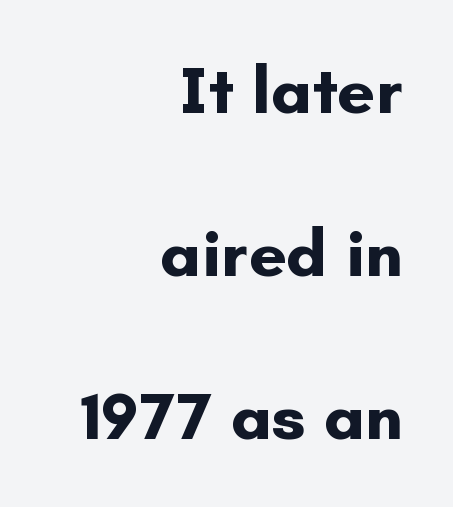
Is there much room between lines? Yes — plenty of vertical air separates them. This rendering leaves character spacing at its baseline value. Glance below the letters and you will spot only blank space. Short and long lines alike share a common ending point at right. Think of a printed novel: that variable character pitch is what you see here.
